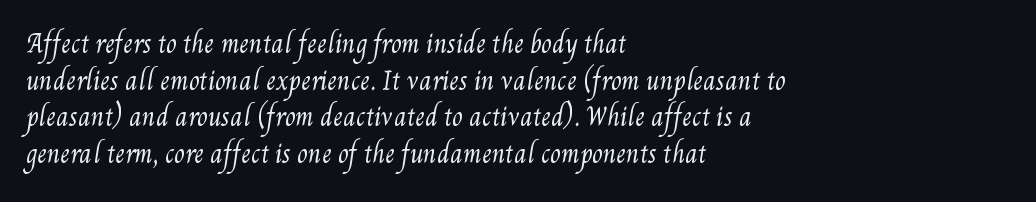
Spacing between characters is what you'd get straight out of the box. Where is the straight margin? On the left. These glyphs show unthickened strokes, regular width or finer. The rendering uses a moderate line-height, typical for paragraphs. The glyphs are unaccompanied by any horizontal stroke below them.
